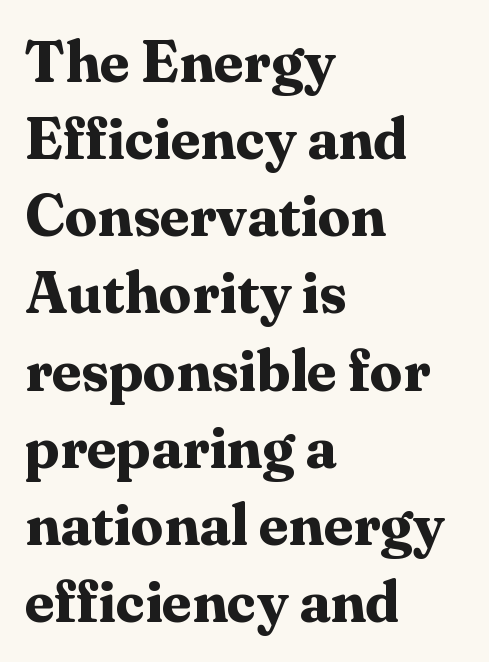
Q: Is the text bold? A: Yes.
Q: Is the text italic (slanted)? A: No, it is upright.
Q: Is the typeface a serif or a sans-serif typeface? A: Serif.
Q: Is the text underlined? A: No.
Q: How is the paragraph aligned? A: Left-aligned.
Q: Is the spacing between letters normal or unusually wide? A: Normal.
Q: Is the spacing between lines tight, normal or loose? A: Normal.
Q: Width (condensed, normal, or wide)? A: Normal.
Q: Stroke contrast? A: Medium.
Q: x-height? A: Medium.
Q: Monospaced? A: No.
